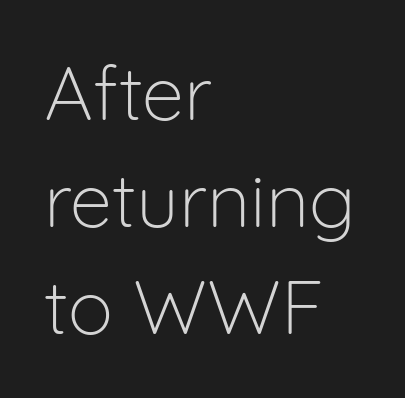
The image shows 76 px light sans-serif type, upright; set left-aligned, normal line spacing (1.41x), normal letter spacing, not underlined; low stroke contrast and a medium x-height.
